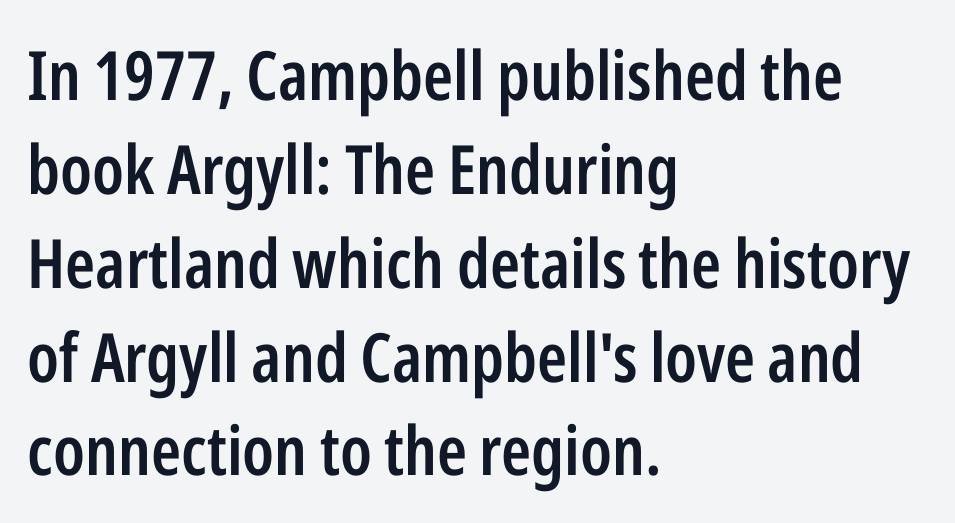
Horizontal bands of white between lines are of average thickness. The sample has been set in demibold, a notch under bold. The type family on display is of the sans-serif kind. No italicization has been applied; the sample stays upright. Varying glyph widths throughout — classic text-font behaviour. Nothing unusual about the tracking: characters are spaced as the font intends.
